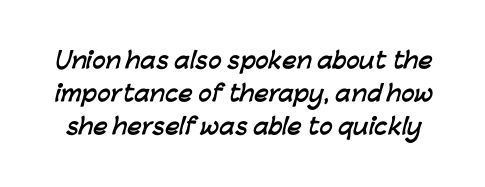
{"bold": "yes", "underline": "no", "line_spacing": "normal", "line_spacing_ratio": 1.51, "letter_spacing": "normal", "letter_spacing_em": 0.0, "glyph_px": 22}
